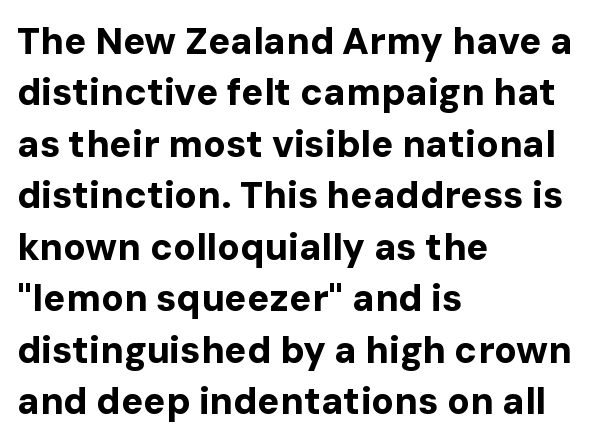
{"serif": "no", "italic": "no", "bold": "yes", "weight": "bold", "width": "normal", "stroke_contrast": "low", "x_height": "medium", "monospaced": "no", "underline": "no", "align": "left", "line_spacing": "normal", "line_spacing_ratio": 1.39, "letter_spacing": "normal", "letter_spacing_em": 0.0, "glyph_px": 37}
